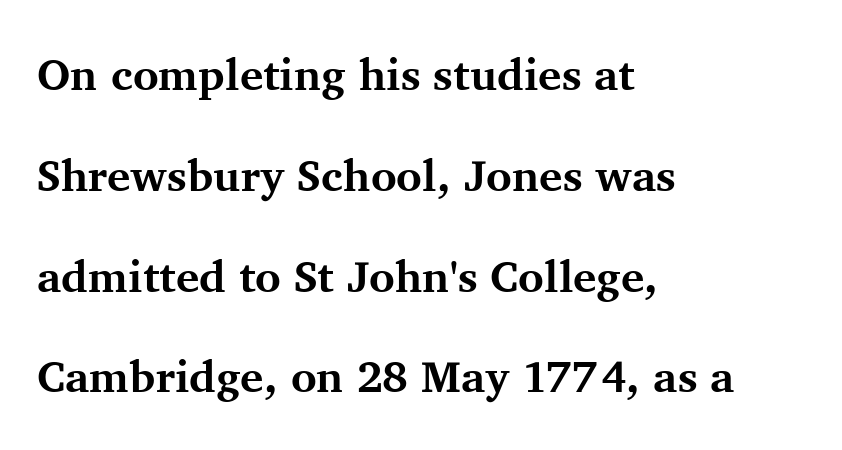
Classification — serif. Think of a printed novel: that variable character pitch is what you see here. Line spacing here is loose. Caption: standard tracking, unaltered.
